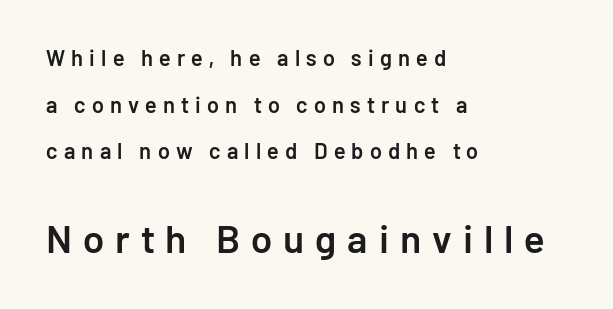
{"serif": "no", "italic": "no", "bold": "semi", "weight": "semibold", "width": "normal", "stroke_contrast": "low", "x_height": "medium", "monospaced": "no", "underline": "no", "align": "left", "line_spacing": "loose", "line_spacing_ratio": 2.12, "letter_spacing": "wide", "letter_spacing_em": 0.28, "larger_block": "second", "size_ratio": 1.77, "glyph_px": 39}
